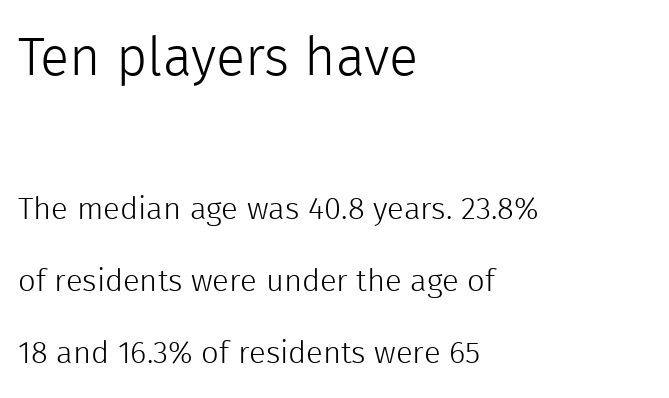
The image shows 54 px light sans-serif type, upright; set left-aligned, loose line spacing (2.32x), normal letter spacing, not underlined; the first (top) block is 1.74x larger; a medium x-height.
